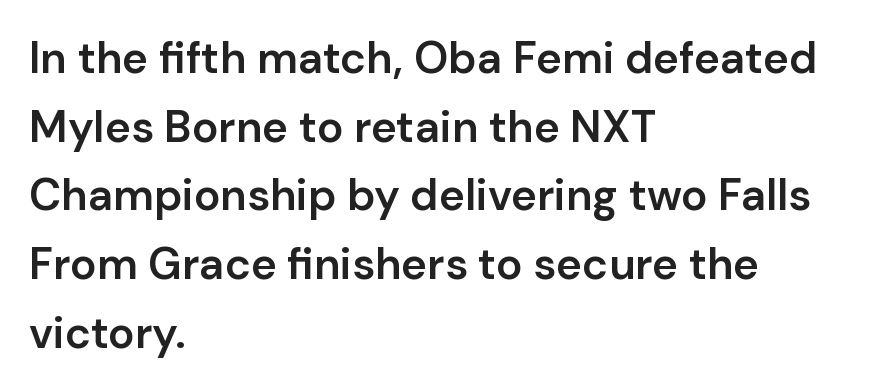
Q: Is the text bold? A: Semi-bold.
Q: Is the text italic (slanted)? A: No, it is upright.
Q: Is the typeface a serif or a sans-serif typeface? A: Sans-serif.
Q: Is the text underlined? A: No.
Q: How is the paragraph aligned? A: Left-aligned.
Q: Is the spacing between letters normal or unusually wide? A: Normal.
Q: Is the spacing between lines tight, normal or loose? A: Normal.
Q: Width (condensed, normal, or wide)? A: Normal.
Q: Stroke contrast? A: Low.
Q: x-height? A: Medium.
Q: Monospaced? A: No.
